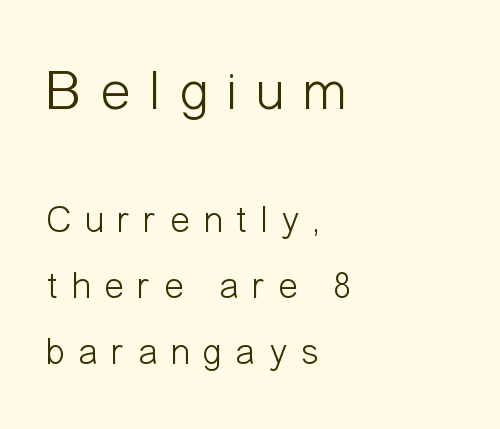
The typography opts for an upright posture over an oblique one. This sample is left-justified, so line endings fall wherever the words run out. Of the two passages, the one on top uses the larger point size. Here the designer chose a conventional face with non-uniform glyph widths.
